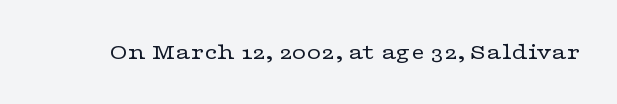
{"italic": "no", "bold": "no", "underline": "no", "letter_spacing": "normal", "letter_spacing_em": 0.0, "glyph_px": 24}
